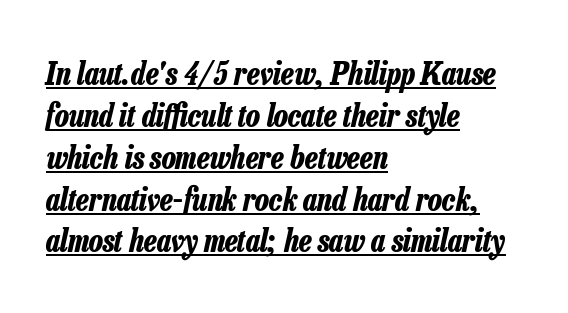
Q: Is the text bold? A: Yes.
Q: Is the text italic (slanted)? A: Yes, it leans right by about 13 degrees.
Q: Is the text underlined? A: Yes.
Q: How is the paragraph aligned? A: Left-aligned.
Q: Is the spacing between letters normal or unusually wide? A: Normal.
Q: Is the spacing between lines tight, normal or loose? A: Normal.
Q: Width (condensed, normal, or wide)? A: Condensed.
Q: Stroke contrast? A: Low.
Q: x-height? A: Medium.
Q: Monospaced? A: No.
